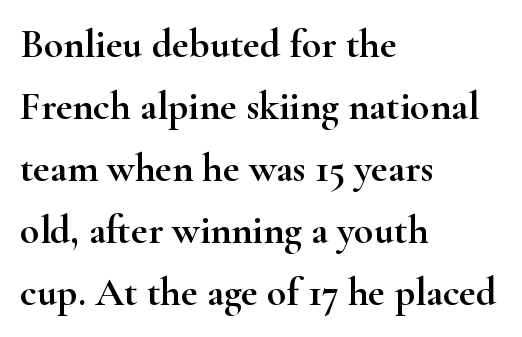
Classification — serif. Which margin do the lines hug? The left one — the right edge is uneven. Posture: upright roman. The letterforms sit shoulder to shoulder at normal distance.
